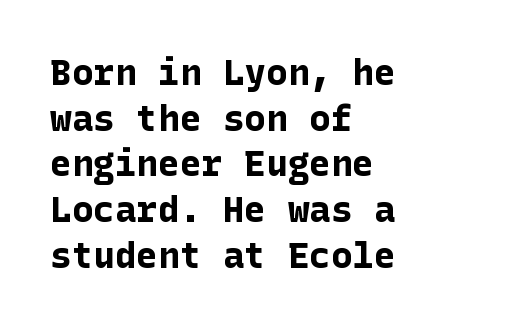
Q: Is the text bold? A: Yes.
Q: Is the text italic (slanted)? A: No, it is upright.
Q: Is the typeface a serif or a sans-serif typeface? A: Sans-serif.
Q: Is the text underlined? A: No.
Q: How is the paragraph aligned? A: Left-aligned.
Q: Is the spacing between letters normal or unusually wide? A: Normal.
Q: Is the spacing between lines tight, normal or loose? A: Normal.
Q: Width (condensed, normal, or wide)? A: Normal.
Q: Stroke contrast? A: Low.
Q: x-height? A: Medium.
